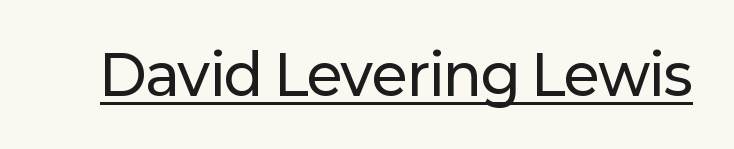
The image shows 55 px sans-serif type, upright; set normal letter spacing, underlined; low stroke contrast and a medium x-height.
